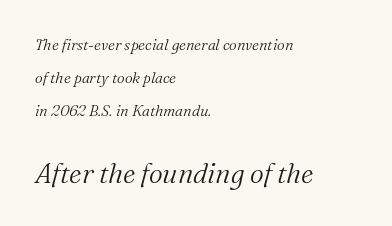
{"italic": "yes", "lean": "right", "slant_degrees": 16, "bold": "no", "underline": "no", "align": "left", "line_spacing": "loose", "line_spacing_ratio": 2.21, "letter_spacing": "normal", "letter_spacing_em": 0.0, "larger_block": "second", "size_ratio": 1.8, "glyph_px": 27}
